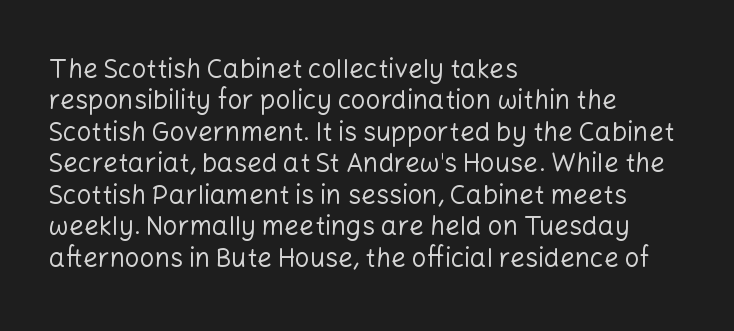
{"italic": "no", "bold": "no", "underline": "no", "align": "left", "line_spacing_ratio": 1.21, "letter_spacing": "normal", "letter_spacing_em": 0.0, "glyph_px": 26}
